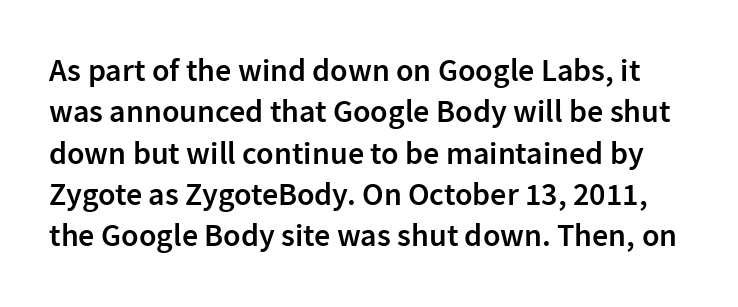
Q: Is the text bold? A: Semi-bold.
Q: Is the text italic (slanted)? A: No, it is upright.
Q: Is the typeface a serif or a sans-serif typeface? A: Sans-serif.
Q: Is the text underlined? A: No.
Q: Is the spacing between letters normal or unusually wide? A: Normal.
Q: Is the spacing between lines tight, normal or loose? A: Normal.
Q: Width (condensed, normal, or wide)? A: Normal.
Q: Stroke contrast? A: Low.
Q: x-height? A: Medium.
Q: Monospaced? A: No.
